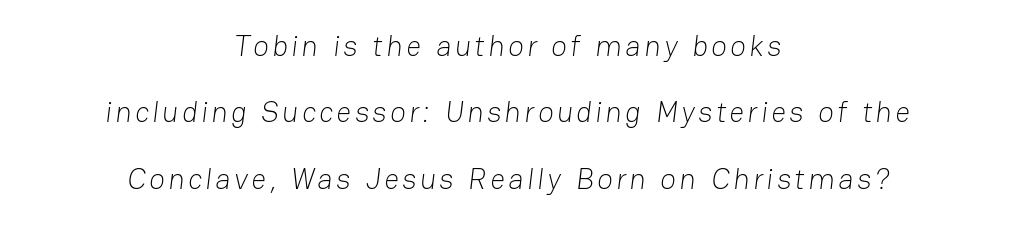
Weight: in the light-to-regular range. These lines are centered, leaving both edges ragged. Here the designer chose a conventional face with non-uniform glyph widths. The specimen omits any rule beneath the text block's lines.
